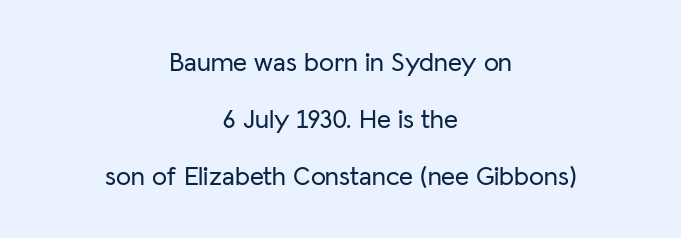
The image shows 27 px text type, upright; set centered, loose line spacing (2.11x), normal letter spacing, not underlined.
